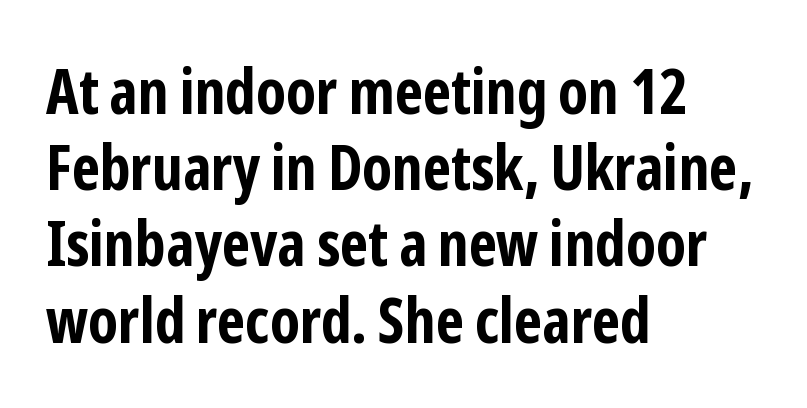
The image shows 63 px bold, condensed sans-serif type, upright; set left-aligned, line spacing 1.21x, normal letter spacing, not underlined; low stroke contrast and a medium x-height.
